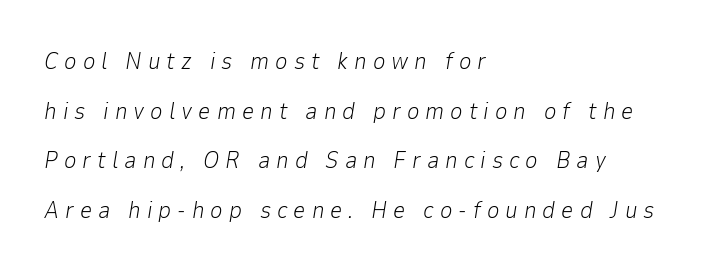
{"italic": "yes", "lean": "right", "slant_degrees": 9, "bold": "no", "underline": "no", "align": "left", "line_spacing": "loose", "line_spacing_ratio": 2.07, "letter_spacing": "wide", "letter_spacing_em": 0.25, "glyph_px": 24}
